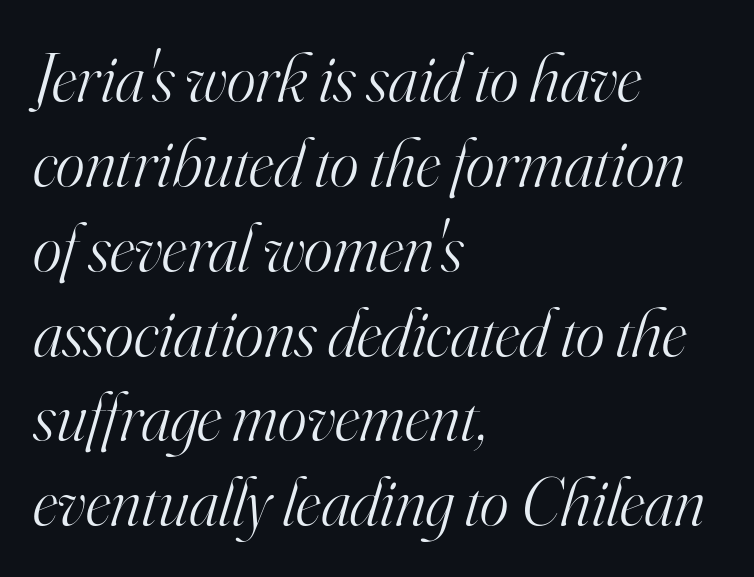
{"serif": "yes", "italic": "yes", "lean": "right", "slant_degrees": 16, "bold": "no", "weight": "light", "width": "normal", "stroke_contrast": "high", "x_height": "small", "monospaced": "no", "underline": "no", "align": "left", "line_spacing_ratio": 1.23, "letter_spacing": "normal", "letter_spacing_em": 0.0, "glyph_px": 69}
